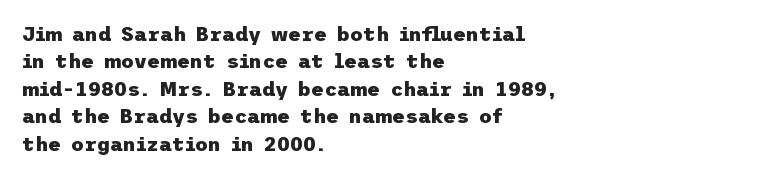
Here the glyphs are tracked normally, forming tight word shapes. The lettering stays uniformly vertical, giving the passage a roman look. The strokes are fattened all the way to bold. This sample keeps an unexceptional amount of space between lines. Underline: absent.
